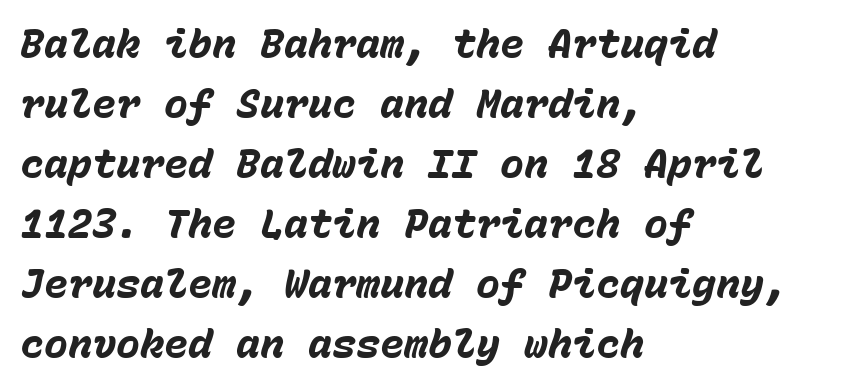
The image shows 40 px heavy type, italic (leaning right), monospaced; set left-aligned, normal line spacing (1.5x), normal letter spacing, not underlined; low stroke contrast and a medium x-height.
